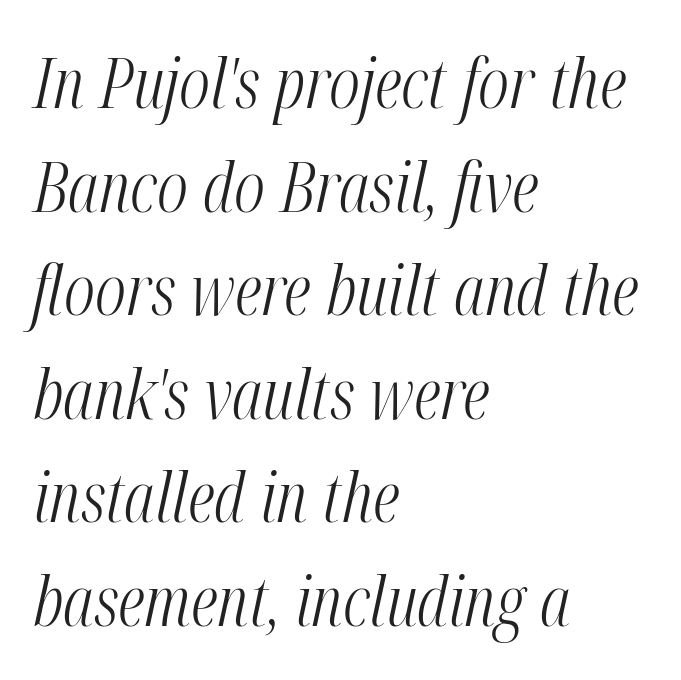
The specimen reads as italic at a glance. Tracking here is standard; glyphs follow each other at the usual distance. The rendering anchors every line to the left-hand side. Plain, unruled lines of type. The line-height multiplier appears to be the usual default.
